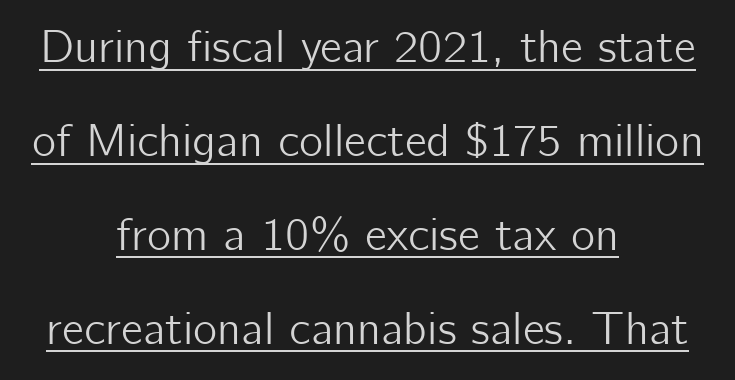
Q: Is the text italic (slanted)? A: No, it is upright.
Q: Is the typeface a serif or a sans-serif typeface? A: Sans-serif.
Q: Is the text underlined? A: Yes.
Q: How is the paragraph aligned? A: Centered.
Q: Is the spacing between letters normal or unusually wide? A: Normal.
Q: Is the spacing between lines tight, normal or loose? A: Loose.
Q: Width (condensed, normal, or wide)? A: Normal.
Q: Stroke contrast? A: Low.
Q: x-height? A: Medium.
Q: Monospaced? A: No.
